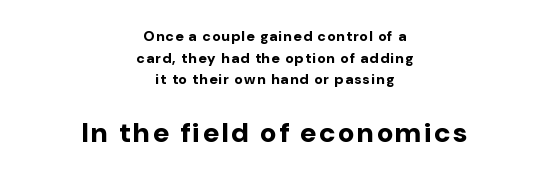
The image shows 28 px bold sans-serif type, upright; set centered, normal line spacing (1.55x), not underlined; the second (bottom) block is 2.0x larger; low stroke contrast and a medium x-height.
